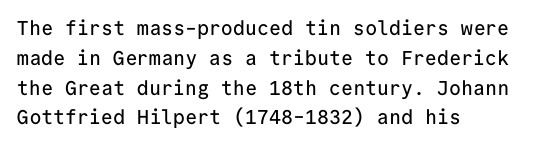
Notice how descenders clear the ascenders below comfortably — that's standard leading. In terms of letterspacing, this is plain default setting. Descender tails drop into unmarked territory. Layout note: lines flush left. The typography opts for an upright posture over an oblique one.
